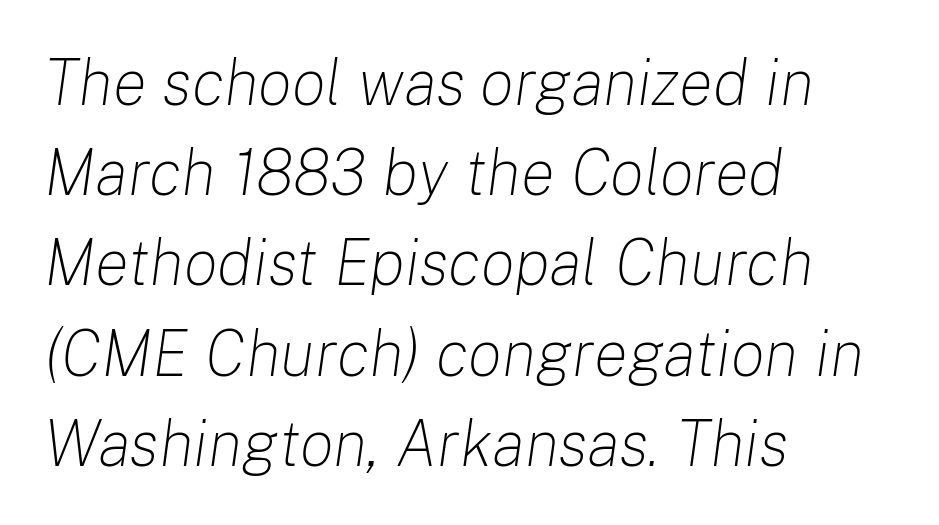
{"italic": "yes", "lean": "right", "slant_degrees": 8, "bold": "no", "weight": "light", "width": "normal", "stroke_contrast": "low", "x_height": "medium", "monospaced": "no", "underline": "no", "align": "left", "line_spacing": "normal", "line_spacing_ratio": 1.41, "letter_spacing": "normal", "letter_spacing_em": 0.0, "glyph_px": 64}
